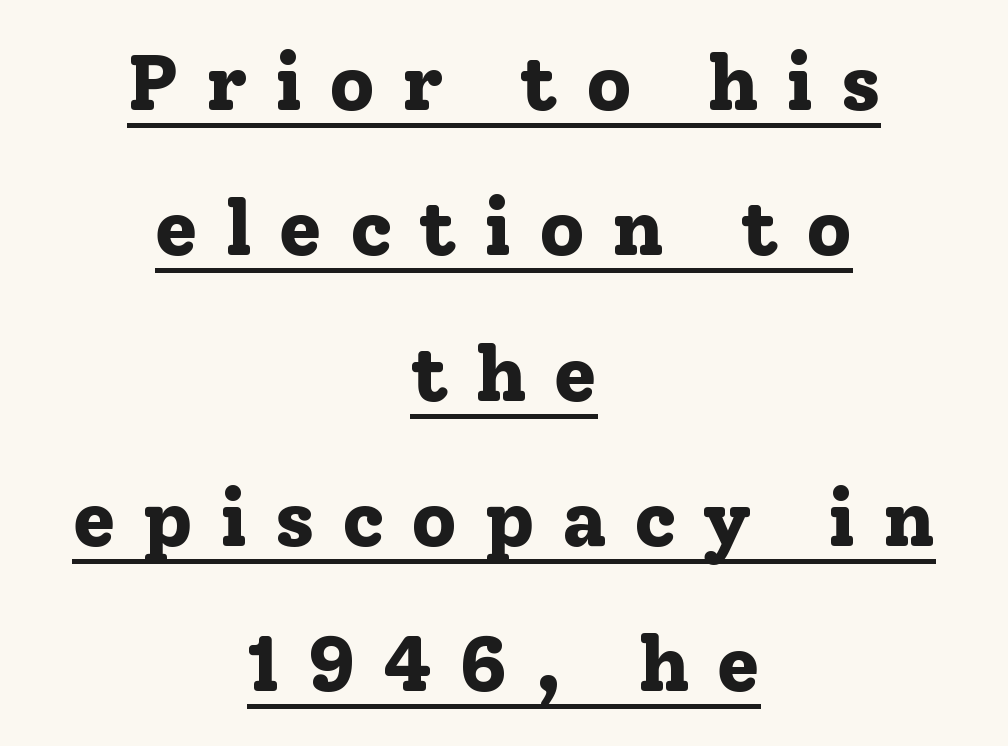
The image shows 79 px bold serif type, upright; set centered, line spacing 1.84x, unusually wide letter spacing (+0.34 em), underlined; low stroke contrast and a medium x-height.
